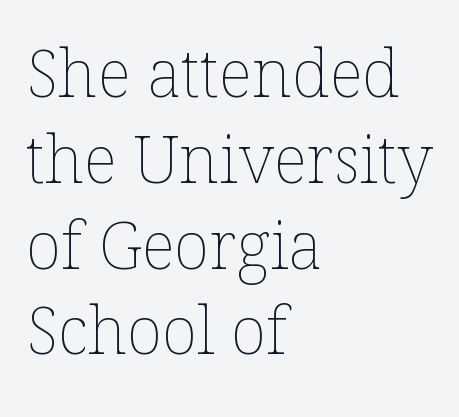
Q: Is the text bold? A: No.
Q: Is the text italic (slanted)? A: No, it is upright.
Q: Is the text underlined? A: No.
Q: How is the paragraph aligned? A: Left-aligned.
Q: Is the spacing between letters normal or unusually wide? A: Normal.
Q: Is the spacing between lines tight, normal or loose? A: Normal.
Q: Width (condensed, normal, or wide)? A: Normal.
Q: Stroke contrast? A: Low.
Q: x-height? A: Medium.
Q: Monospaced? A: No.
